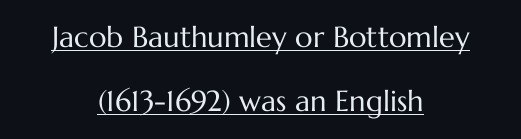
{"italic": "no", "bold": "no", "weight": "regular", "width": "normal", "stroke_contrast": "medium", "x_height": "medium", "monospaced": "no", "underline": "yes", "align": "center", "line_spacing": "loose", "line_spacing_ratio": 2.22, "letter_spacing": "normal", "letter_spacing_em": 0.0, "glyph_px": 29}
